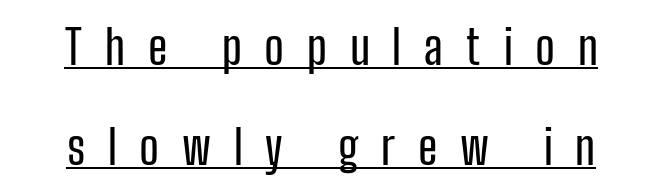
Examine the stroke ends and you'll find no serifs. Do the letters lean? They stand straight. Horizontal bands of white between lines are thick stripes. Each letter keeps its own natural width here, so spacing adapts to shape. There is plenty of visible air inserted between adjacent glyphs. This sample carries an underscore along the baseline area.
